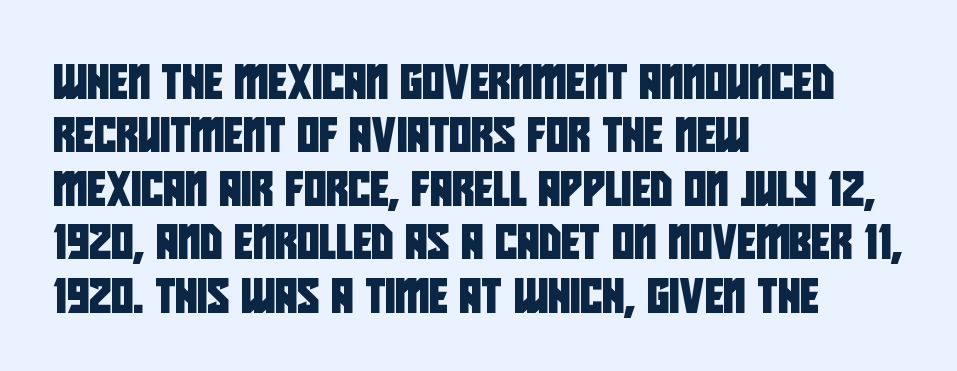
Q: Is the typeface a serif or a sans-serif typeface? A: Sans-serif.
Q: Is the text underlined? A: No.
Q: How is the paragraph aligned? A: Left-aligned.
Q: Is the spacing between letters normal or unusually wide? A: Normal.
Q: Is the spacing between lines tight, normal or loose? A: Normal.
Q: Width (condensed, normal, or wide)? A: Condensed.
Q: Stroke contrast? A: Low.
Q: x-height? A: Large.
Q: Monospaced? A: No.
